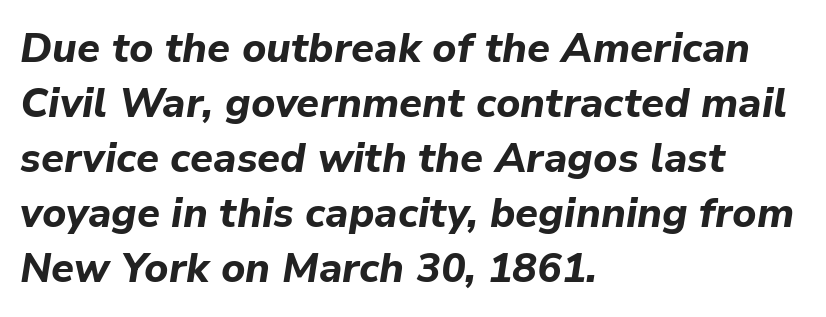
The image shows 41 px bold type, italic (leaning right); set left-aligned, normal line spacing (1.34x), normal letter spacing, not underlined; low stroke contrast and a medium x-height.
